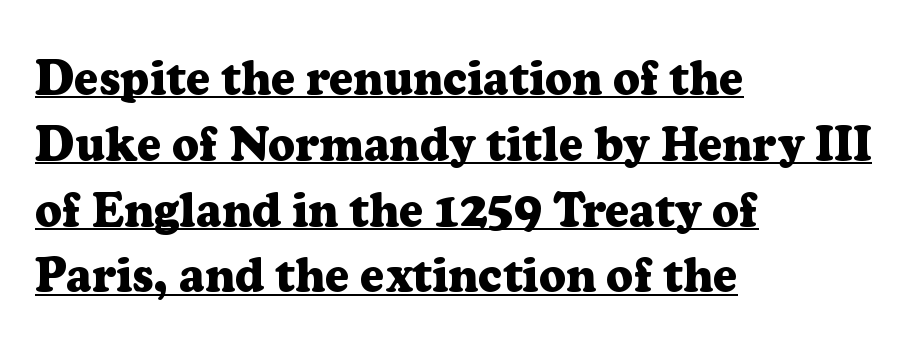
The image shows 47 px heavy serif type, upright; set left-aligned, normal line spacing (1.4x), normal letter spacing, underlined; low stroke contrast and a medium x-height.
